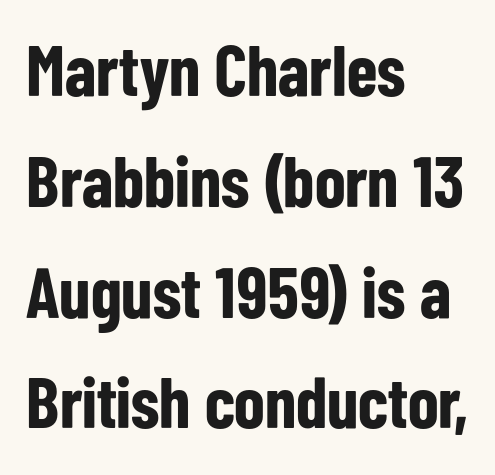
Q: Is the text bold? A: Yes.
Q: Is the text italic (slanted)? A: No, it is upright.
Q: Is the typeface a serif or a sans-serif typeface? A: Sans-serif.
Q: Is the text underlined? A: No.
Q: How is the paragraph aligned? A: Left-aligned.
Q: Is the spacing between letters normal or unusually wide? A: Normal.
Q: Is the spacing between lines tight, normal or loose? A: Normal.
Q: Width (condensed, normal, or wide)? A: Condensed.
Q: Stroke contrast? A: Low.
Q: x-height? A: Medium.
Q: Monospaced? A: No.
